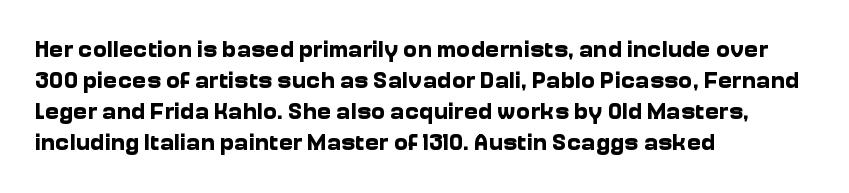
The image shows 24 px bold type, upright; set left-aligned, normal line spacing (1.29x), normal letter spacing, not underlined.
